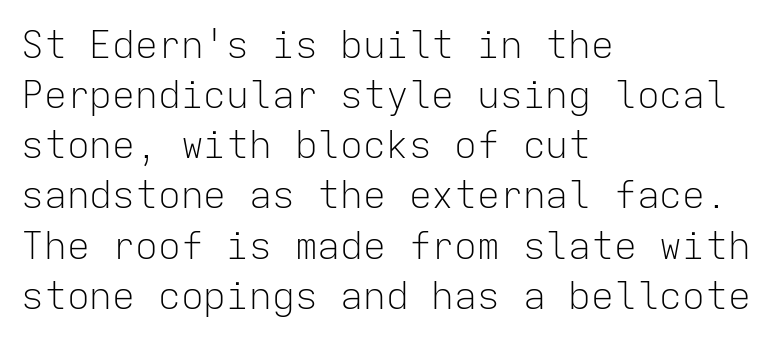
Q: Is the text bold? A: No.
Q: Is the text italic (slanted)? A: No, it is upright.
Q: Is the typeface a serif or a sans-serif typeface? A: Sans-serif.
Q: Is the text underlined? A: No.
Q: How is the paragraph aligned? A: Left-aligned.
Q: Is the spacing between letters normal or unusually wide? A: Normal.
Q: Is the spacing between lines tight, normal or loose? A: Normal.
Q: Width (condensed, normal, or wide)? A: Normal.
Q: Stroke contrast? A: Low.
Q: x-height? A: Medium.
Q: Monospaced? A: Yes.
